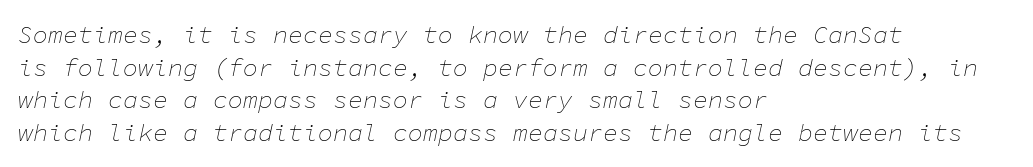
The words here are not underlined. Each word holds together tightly as a unit, with standard inter-letter gaps. Evenly set lines give the paragraph a standard silhouette. An italicized treatment has been applied to the whole sample.
